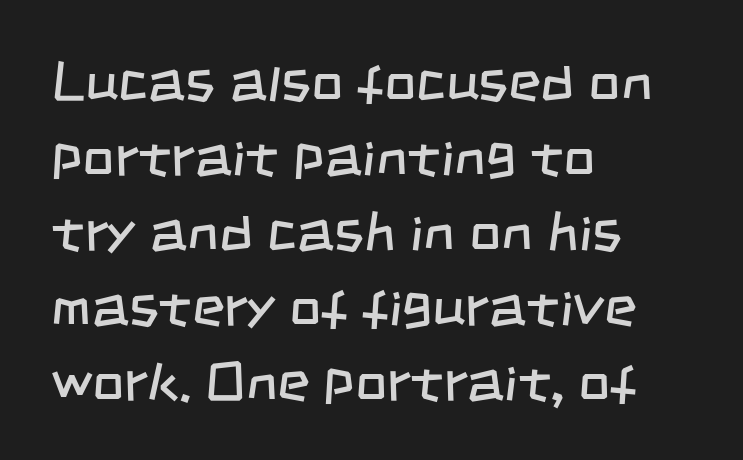
One-word summary of the alignment: left. Whoever set this chose a conventional vertical rhythm. Serifs: no, the terminals of the letterforms are clean. Think standard paragraph weight, or any step lighter than that.
